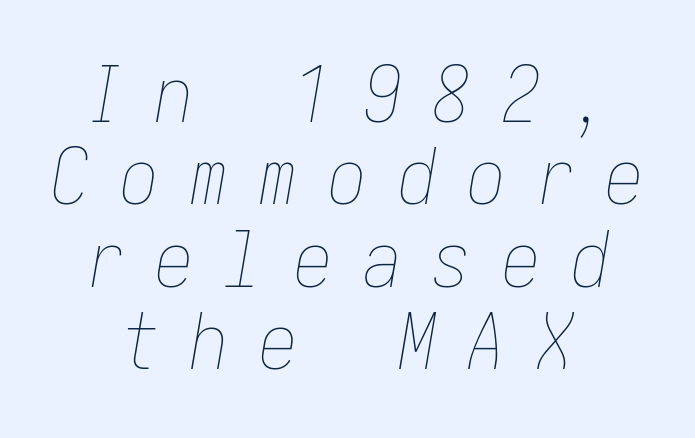
The image shows 77 px thin, condensed type, italic (leaning right); set centered, tight line spacing (1.07x), unusually wide letter spacing (+0.4 em), not underlined; low stroke contrast and a medium x-height.
